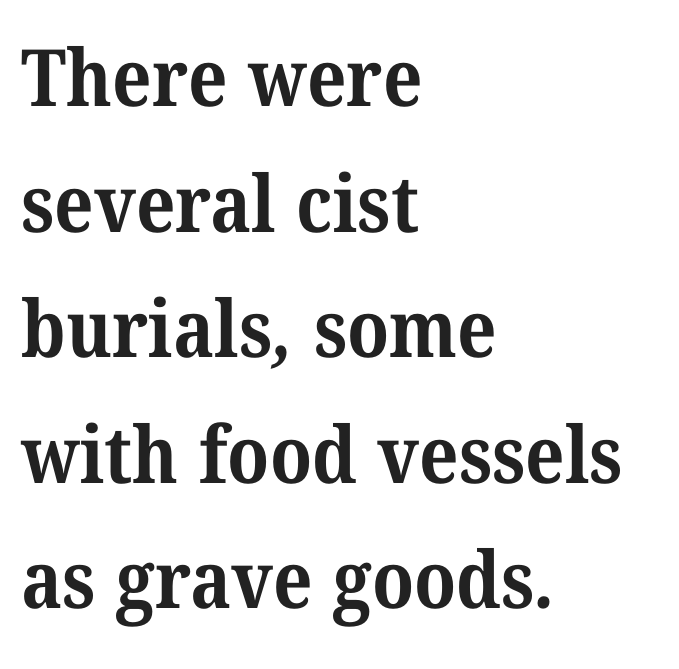
The font is running at its bold setting. Character widths vary here, with narrow letters taking less room than wide ones. Observe the serifs anchoring each vertical stroke in this sample. The lines are quadded left.
